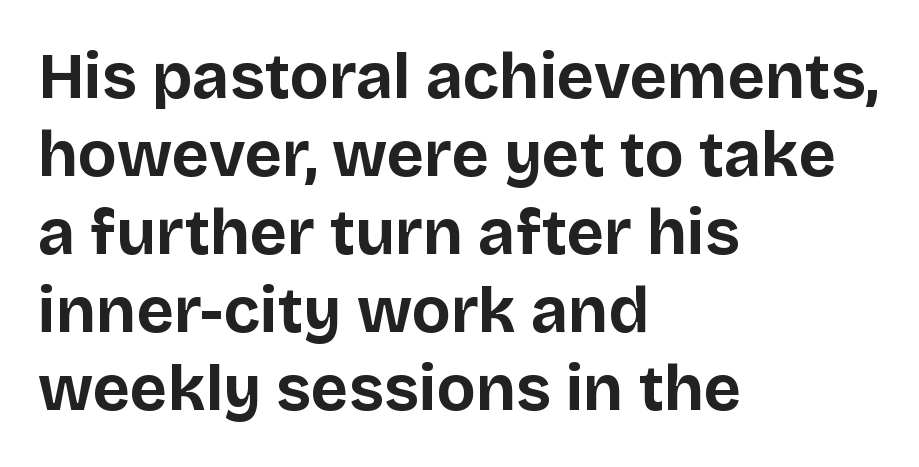
Q: Is the text bold? A: Yes.
Q: Is the text italic (slanted)? A: No, it is upright.
Q: Is the typeface a serif or a sans-serif typeface? A: Sans-serif.
Q: Is the text underlined? A: No.
Q: How is the paragraph aligned? A: Left-aligned.
Q: Is the spacing between letters normal or unusually wide? A: Normal.
Q: Width (condensed, normal, or wide)? A: Normal.
Q: Stroke contrast? A: Low.
Q: x-height? A: Large.
Q: Monospaced? A: No.
